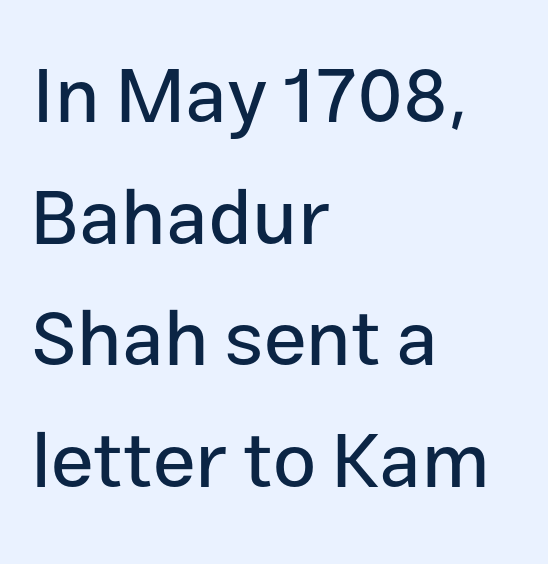
The image shows 77 px sans-serif type, upright; set left-aligned, normal line spacing (1.58x), normal letter spacing, not underlined; low stroke contrast and a medium x-height.
